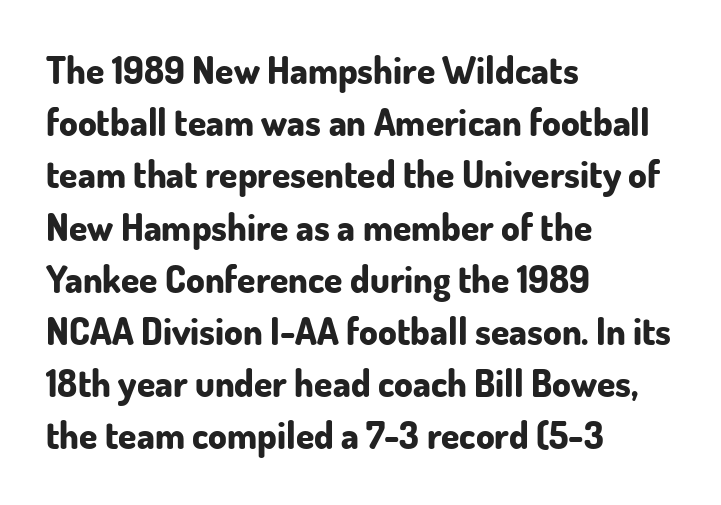
The image shows 37 px bold sans-serif type, upright; set left-aligned, normal line spacing (1.41x), normal letter spacing, not underlined; low stroke contrast and a small x-height.
